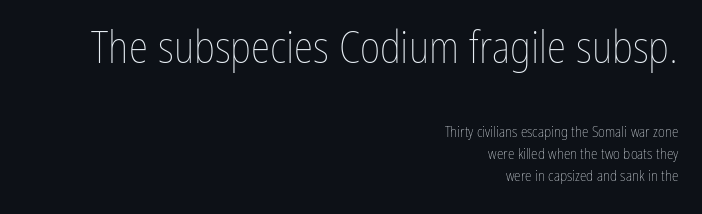
The passage shown is not bold in any degree. The lines in this sample share a right terminus and differ only in where they begin. Regarding leading, the lines here are spaced in the standard way. Characters remain perfectly vertical along every line.
